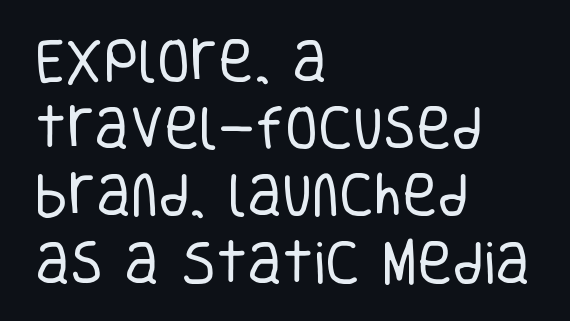
{"serif": "no", "italic": "no", "bold": "no", "weight": "regular", "width": "condensed", "stroke_contrast": "low", "x_height": "large", "monospaced": "no", "underline": "no", "align": "left", "line_spacing": "normal", "line_spacing_ratio": 1.4, "letter_spacing": "normal", "letter_spacing_em": 0.0, "glyph_px": 48}
